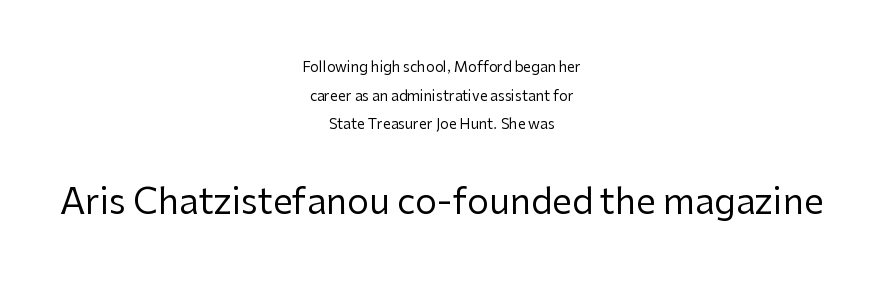
Q: Is the text bold? A: No.
Q: Is the text italic (slanted)? A: No, it is upright.
Q: Is the typeface a serif or a sans-serif typeface? A: Sans-serif.
Q: Is the text underlined? A: No.
Q: How is the paragraph aligned? A: Centered.
Q: Is the spacing between letters normal or unusually wide? A: Normal.
Q: Is the spacing between lines tight, normal or loose? A: Loose.
Q: Which block of text is set in a larger size, the first (top) or the second (bottom)? A: The second (bottom) one.
Q: Width (condensed, normal, or wide)? A: Normal.
Q: Stroke contrast? A: Low.
Q: x-height? A: Medium.
Q: Monospaced? A: No.
